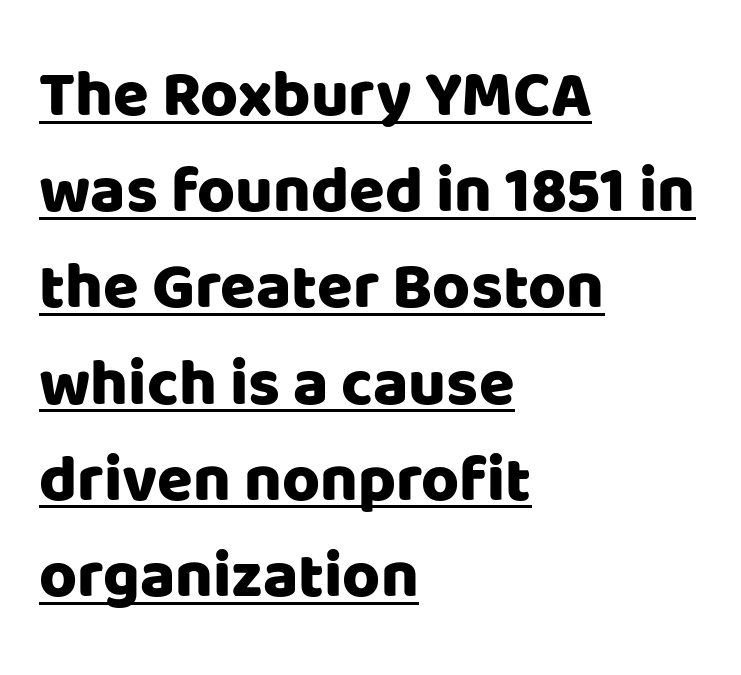
{"serif": "no", "italic": "no", "width": "normal", "stroke_contrast": "low", "x_height": "large", "monospaced": "no", "underline": "yes", "align": "left", "line_spacing": "normal", "line_spacing_ratio": 1.48, "letter_spacing": "normal", "letter_spacing_em": 0.0, "glyph_px": 65}
